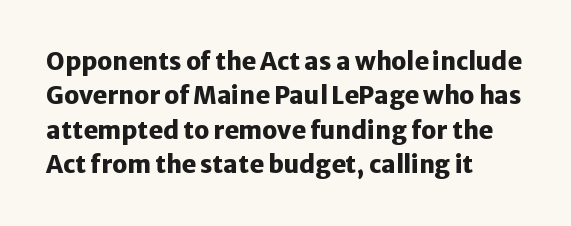
The passage shown is emphatically bold. The space directly below the letters is spotless. Italic? Not at all — the glyphs are vertical. The block of text has a typical density, with ordinary space between rows.
